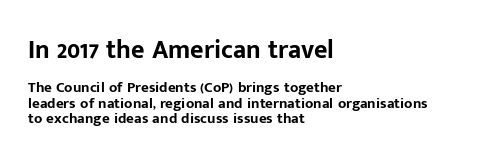
{"italic": "no", "bold": "yes", "underline": "no", "align": "left", "line_spacing": "tight", "line_spacing_ratio": 1.02, "letter_spacing": "normal", "letter_spacing_em": 0.0, "larger_block": "first", "size_ratio": 1.73, "glyph_px": 26}
